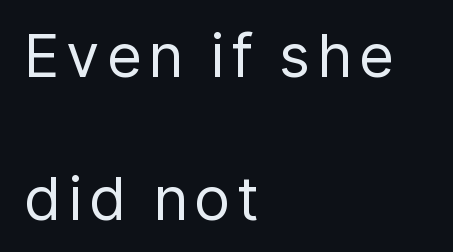
Bold? No — there's no thickening of the strokes. Serifs: no, the terminals of the letterforms are clean. Upright lettering throughout. Leftover space on each line is placed entirely after the last word. The letters advance in unequal steps, a hallmark of proportional type. The space between consecutive lines is lavish.
